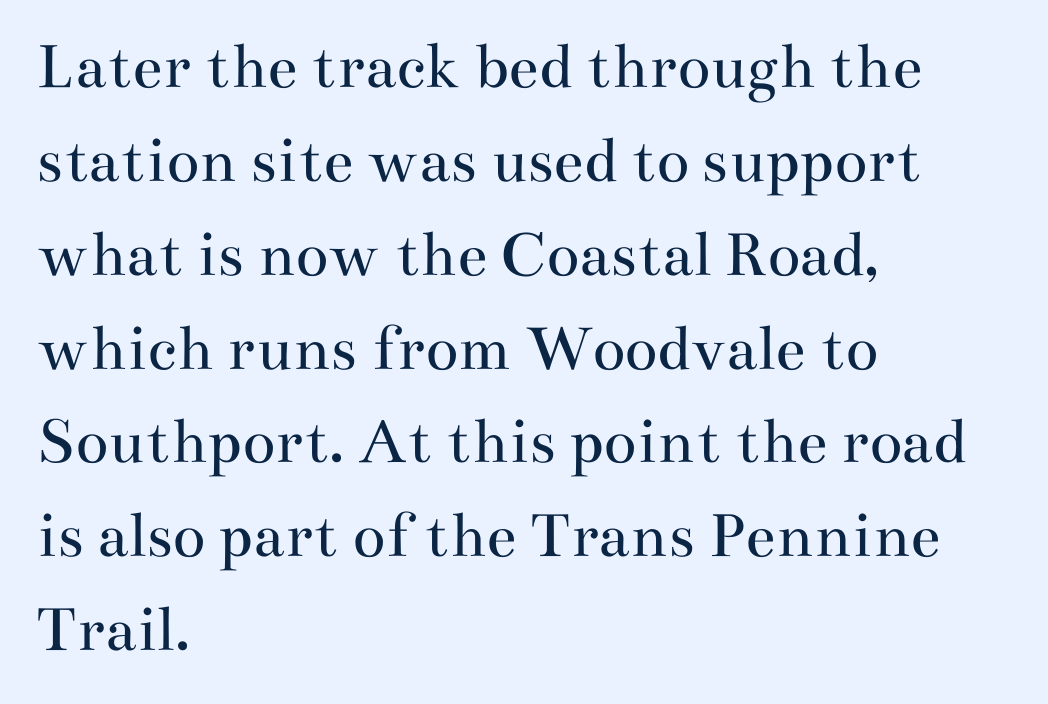
The image shows 68 px regular-weight, wide serif type, upright; set left-aligned, normal line spacing (1.38x), normal letter spacing, not underlined; medium stroke contrast and a small x-height.
